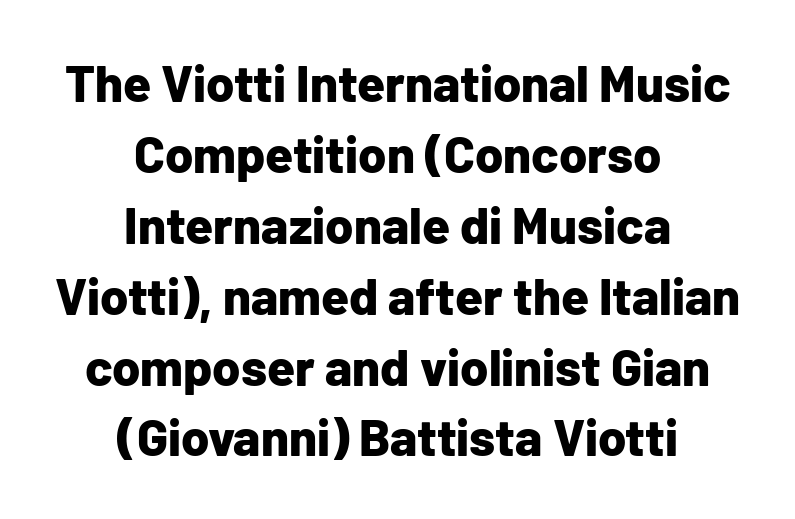
{"serif": "no", "italic": "no", "bold": "yes", "weight": "bold", "width": "normal", "stroke_contrast": "low", "x_height": "medium", "monospaced": "no", "underline": "no", "align": "center", "line_spacing": "normal", "line_spacing_ratio": 1.39, "letter_spacing": "normal", "letter_spacing_em": 0.0, "glyph_px": 51}
